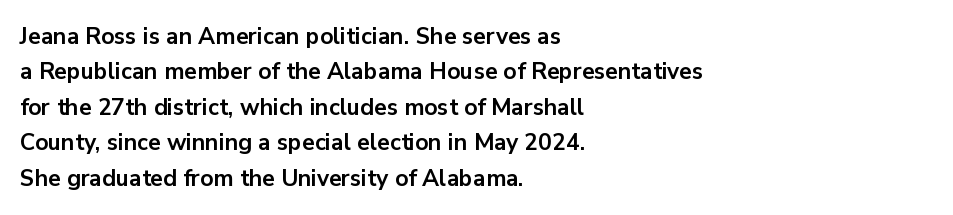
The image shows 23 px bold type, upright; set left-aligned, normal line spacing (1.54x), normal letter spacing, not underlined.
